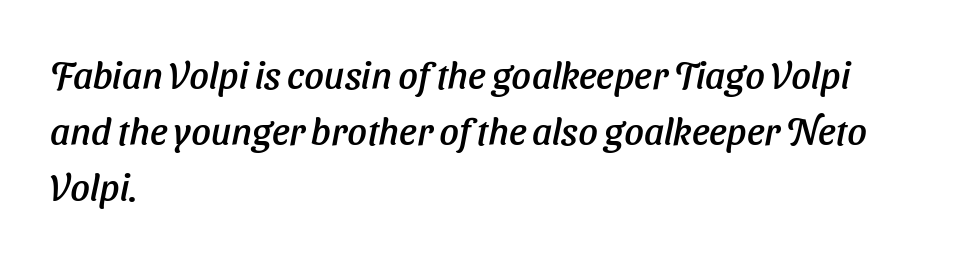
The image shows 38 px text type; set left-aligned, normal line spacing (1.47x), normal letter spacing, not underlined; low stroke contrast and a medium x-height.
